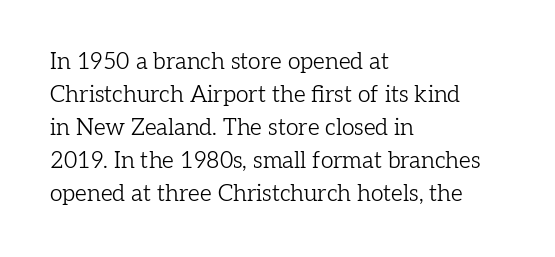
The image shows 23 px text type, upright; set left-aligned, normal line spacing (1.44x), normal letter spacing, not underlined.
